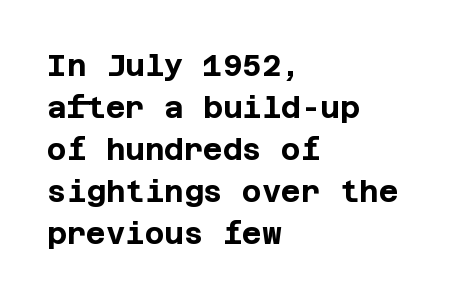
Q: Is the text bold? A: Yes.
Q: Is the text italic (slanted)? A: No, it is upright.
Q: Is the typeface a serif or a sans-serif typeface? A: Sans-serif.
Q: Is the text underlined? A: No.
Q: How is the paragraph aligned? A: Left-aligned.
Q: Is the spacing between letters normal or unusually wide? A: Normal.
Q: Is the spacing between lines tight, normal or loose? A: Normal.
Q: Width (condensed, normal, or wide)? A: Normal.
Q: Stroke contrast? A: Low.
Q: x-height? A: Large.
